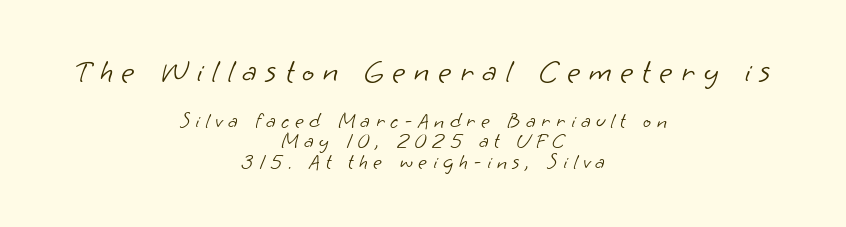
The passage shown has open, widely tracked lettering throughout. Any mark beneath the type? The region is blank. The rendering shrinks the type as you move from the upper chunk to the lower. Font category for this specimen: sans-serif. Is the type heavy? It reads as light-to-regular instead. Horizontally, the lines are justified to the midpoint only.
